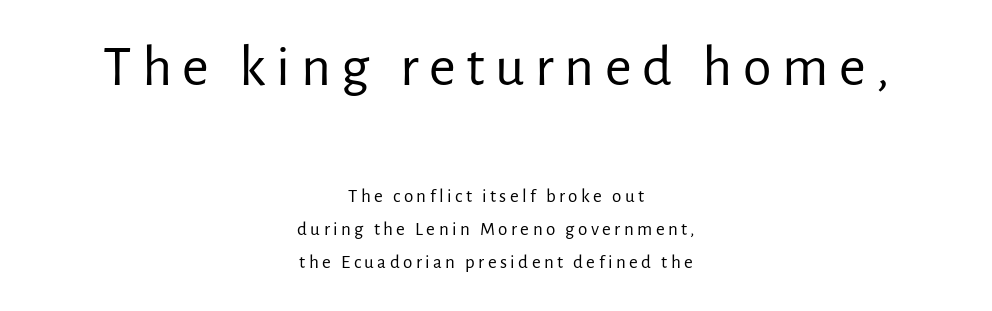
{"serif": "no", "italic": "no", "bold": "no", "weight": "regular", "width": "normal", "stroke_contrast": "low", "x_height": "medium", "monospaced": "no", "underline": "no", "align": "center", "line_spacing_ratio": 1.75, "larger_block": "first", "size_ratio": 3.05, "glyph_px": 58}
